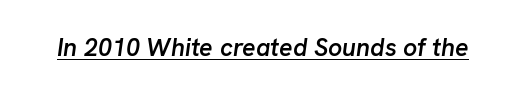
{"italic": "yes", "lean": "right", "slant_degrees": 8, "bold": "semi", "underline": "yes", "letter_spacing": "normal", "letter_spacing_em": 0.0, "glyph_px": 25}
